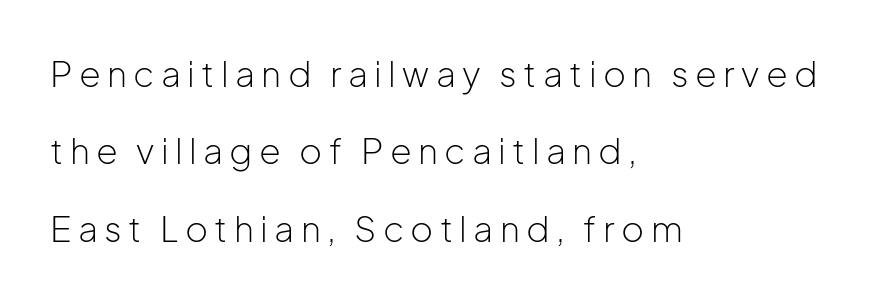
Q: Is the text bold? A: No.
Q: Is the text italic (slanted)? A: No, it is upright.
Q: Is the typeface a serif or a sans-serif typeface? A: Sans-serif.
Q: Is the text underlined? A: No.
Q: How is the paragraph aligned? A: Left-aligned.
Q: Is the spacing between lines tight, normal or loose? A: Loose.
Q: Width (condensed, normal, or wide)? A: Normal.
Q: Stroke contrast? A: Low.
Q: x-height? A: Medium.
Q: Monospaced? A: No.
